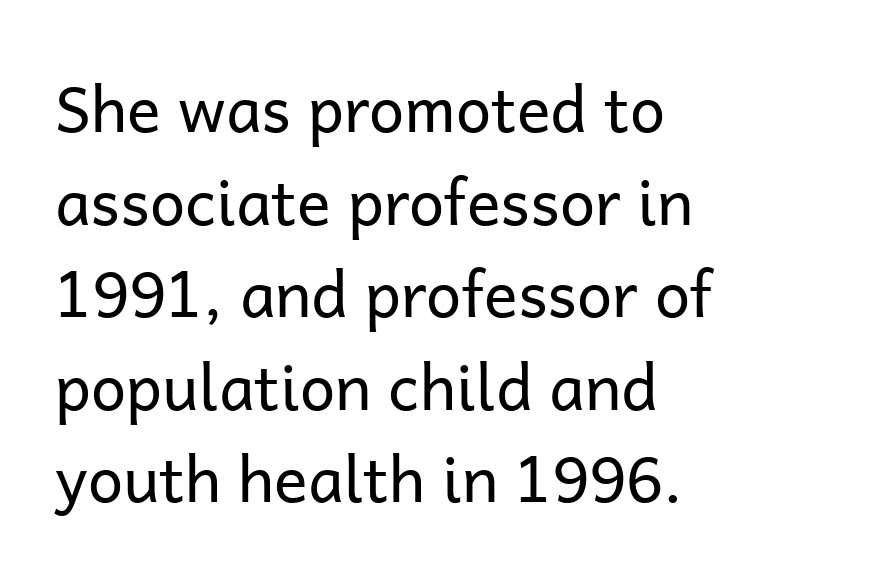
{"serif": "no", "italic": "no", "bold": "no", "weight": "regular", "width": "normal", "stroke_contrast": "low", "x_height": "medium", "monospaced": "no", "underline": "no", "align": "left", "line_spacing": "normal", "line_spacing_ratio": 1.47, "letter_spacing": "normal", "letter_spacing_em": 0.0, "glyph_px": 63}
